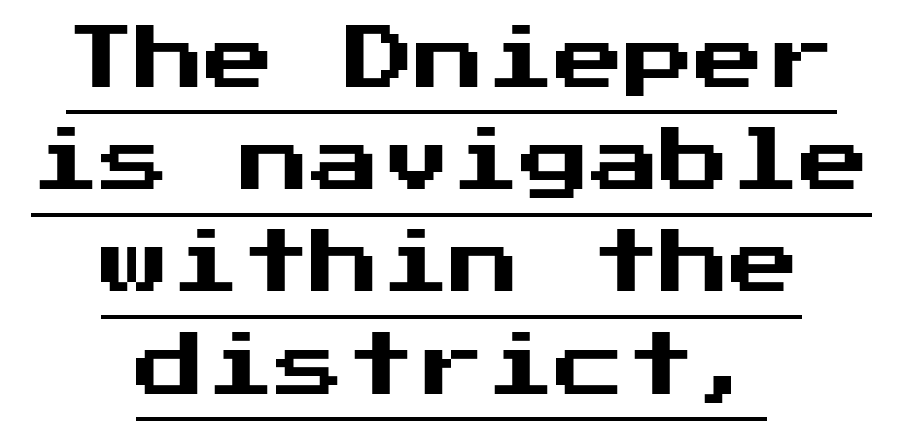
The letters stand straight up with perfectly vertical stems. Leftover space on each line is divided equally before and after the words. Inter-character spacing is left at the font's built-in metrics. A baseline rule has been typeset under these characters.
